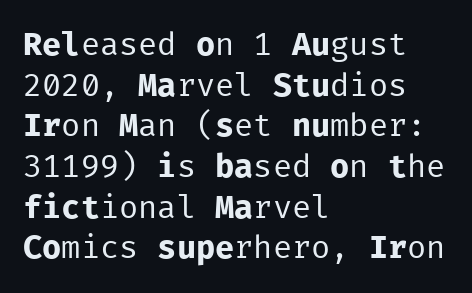
Q: Is the text bold? A: No.
Q: Is the text italic (slanted)? A: No, it is upright.
Q: Is the typeface a serif or a sans-serif typeface? A: Sans-serif.
Q: Is the text underlined? A: No.
Q: How is the paragraph aligned? A: Left-aligned.
Q: Is the spacing between letters normal or unusually wide? A: Normal.
Q: Is the spacing between lines tight, normal or loose? A: Normal.
Q: Width (condensed, normal, or wide)? A: Normal.
Q: Stroke contrast? A: Low.
Q: x-height? A: Medium.
Q: Monospaced? A: Yes.
